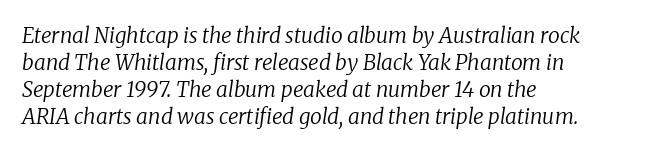
Q: Is the text bold? A: No.
Q: Is the text italic (slanted)? A: Yes, it leans right by about 8 degrees.
Q: Is the text underlined? A: No.
Q: How is the paragraph aligned? A: Left-aligned.
Q: Is the spacing between letters normal or unusually wide? A: Normal.
Q: Is the spacing between lines tight, normal or loose? A: Normal.
